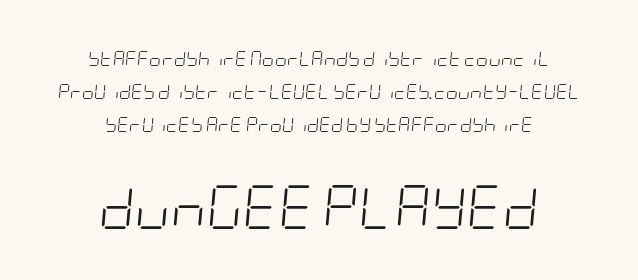
Q: Is the text bold? A: No.
Q: Is the text italic (slanted)? A: Yes, it leans right by about 5 degrees.
Q: Is the text underlined? A: No.
Q: How is the paragraph aligned? A: Centered.
Q: Is the spacing between letters normal or unusually wide? A: Normal.
Q: Is the spacing between lines tight, normal or loose? A: Loose.
Q: Which block of text is set in a larger size, the first (top) or the second (bottom)? A: The second (bottom) one.
Q: Width (condensed, normal, or wide)? A: Condensed.
Q: Stroke contrast? A: Low.
Q: x-height? A: Large.
